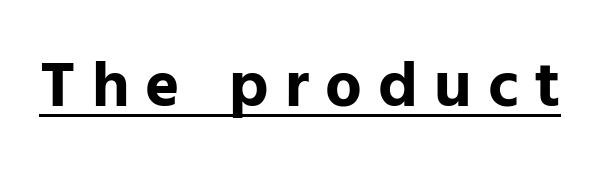
Q: Is the text bold? A: Yes.
Q: Is the text italic (slanted)? A: No, it is upright.
Q: Is the typeface a serif or a sans-serif typeface? A: Sans-serif.
Q: Is the text underlined? A: Yes.
Q: Is the spacing between letters normal or unusually wide? A: Unusually wide.
Q: Width (condensed, normal, or wide)? A: Normal.
Q: Stroke contrast? A: Low.
Q: x-height? A: Medium.
Q: Monospaced? A: No.
